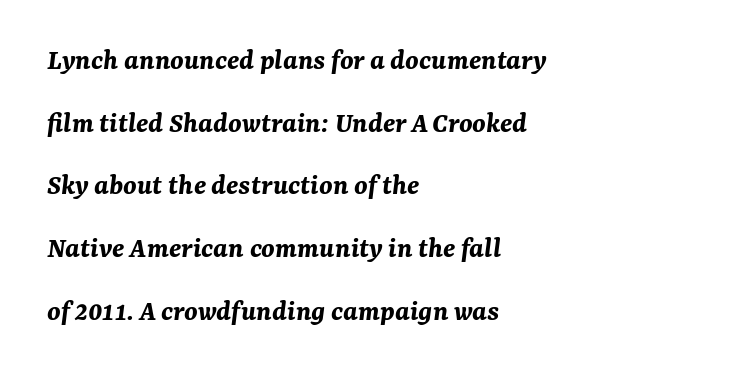
{"italic": "yes", "lean": "right", "slant_degrees": 7, "bold": "yes", "weight": "bold", "width": "normal", "stroke_contrast": "medium", "x_height": "medium", "monospaced": "no", "underline": "no", "align": "left", "line_spacing": "loose", "line_spacing_ratio": 2.09, "letter_spacing": "normal", "letter_spacing_em": 0.0, "glyph_px": 30}
